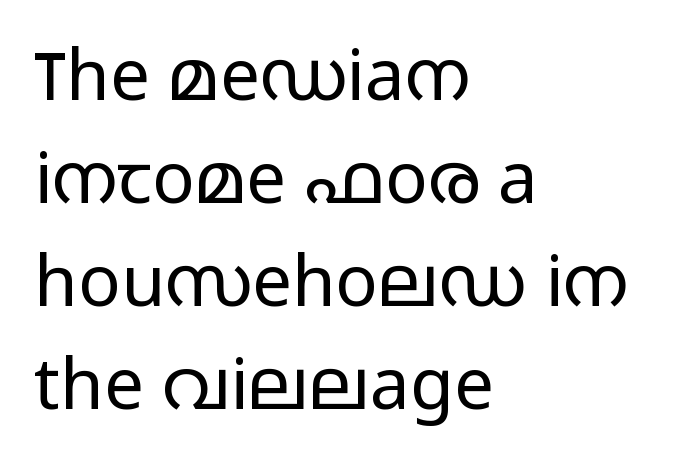
Q: Is the text bold? A: No.
Q: Is the text italic (slanted)? A: No, it is upright.
Q: Is the typeface a serif or a sans-serif typeface? A: Sans-serif.
Q: Is the text underlined? A: No.
Q: How is the paragraph aligned? A: Left-aligned.
Q: Is the spacing between letters normal or unusually wide? A: Normal.
Q: Is the spacing between lines tight, normal or loose? A: Normal.
Q: Width (condensed, normal, or wide)? A: Wide.
Q: Stroke contrast? A: Low.
Q: x-height? A: Medium.
Q: Monospaced? A: No.
